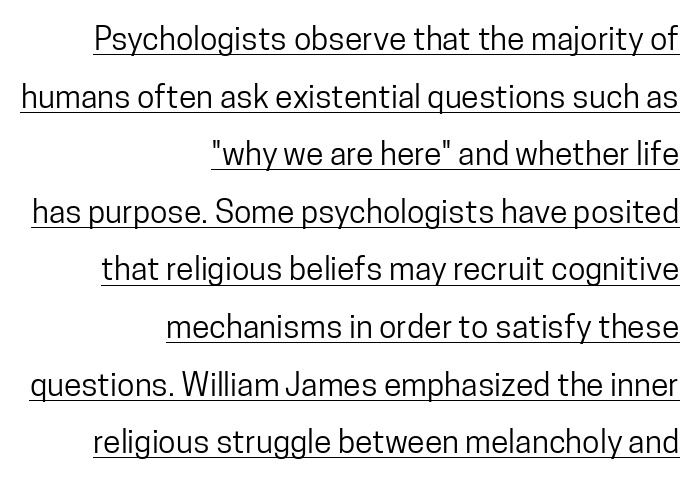
The image shows 32 px condensed sans-serif type, upright; set right-aligned, line spacing 1.8x, normal letter spacing, underlined; low stroke contrast and a medium x-height.
